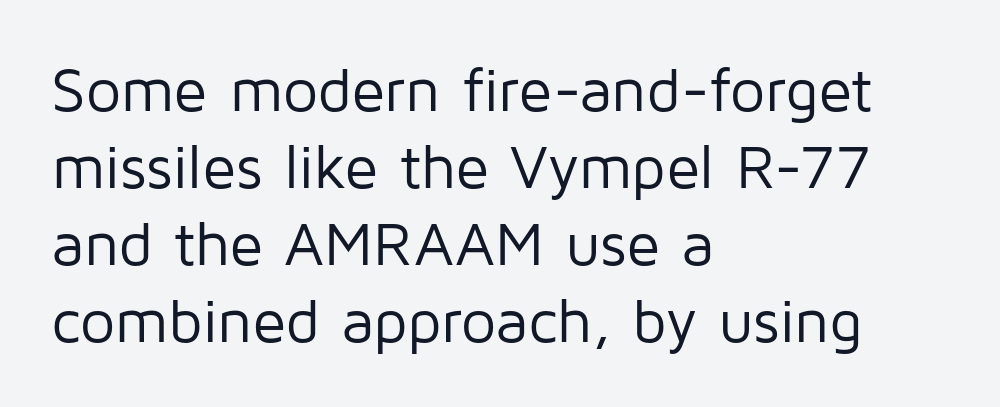
{"serif": "no", "italic": "no", "bold": "no", "weight": "regular", "width": "normal", "stroke_contrast": "low", "x_height": "medium", "monospaced": "no", "underline": "no", "align": "left", "line_spacing_ratio": 1.24, "letter_spacing": "normal", "letter_spacing_em": 0.0, "glyph_px": 62}
